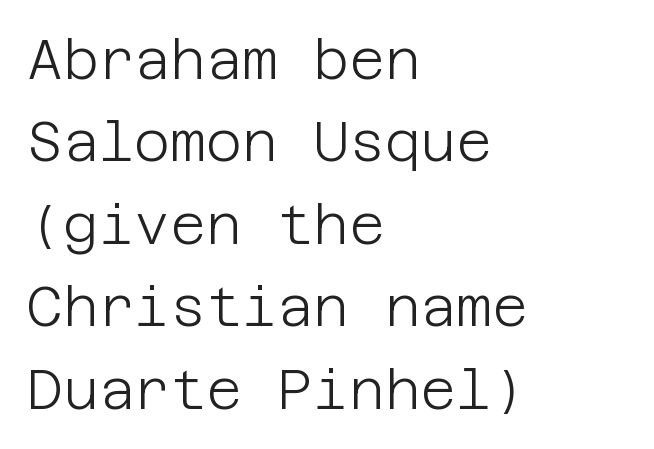
The image shows 55 px light sans-serif type, upright; set left-aligned, normal line spacing (1.5x), normal letter spacing, not underlined; low stroke contrast and a large x-height.
